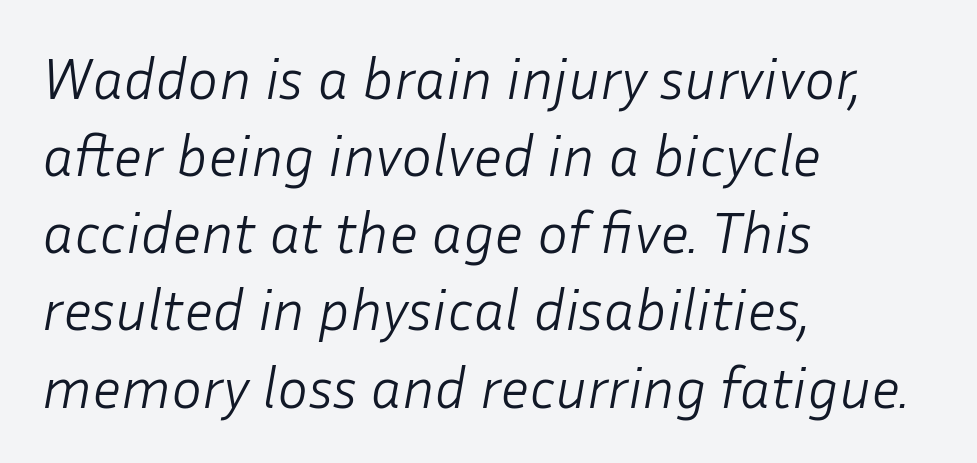
Q: Is the text bold? A: No.
Q: Is the text italic (slanted)? A: Yes, it leans right by about 10 degrees.
Q: Is the text underlined? A: No.
Q: How is the paragraph aligned? A: Left-aligned.
Q: Is the spacing between letters normal or unusually wide? A: Normal.
Q: Is the spacing between lines tight, normal or loose? A: Normal.
Q: Width (condensed, normal, or wide)? A: Normal.
Q: Stroke contrast? A: Low.
Q: x-height? A: Medium.
Q: Monospaced? A: No.
